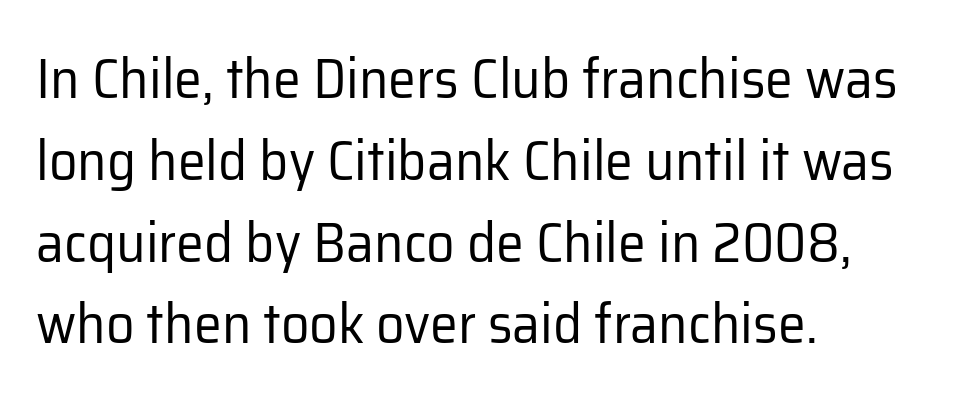
Q: Is the text bold? A: No.
Q: Is the text italic (slanted)? A: No, it is upright.
Q: Is the typeface a serif or a sans-serif typeface? A: Sans-serif.
Q: Is the text underlined? A: No.
Q: How is the paragraph aligned? A: Left-aligned.
Q: Is the spacing between letters normal or unusually wide? A: Normal.
Q: Is the spacing between lines tight, normal or loose? A: Normal.
Q: Width (condensed, normal, or wide)? A: Normal.
Q: Stroke contrast? A: Low.
Q: x-height? A: Medium.
Q: Monospaced? A: No.
